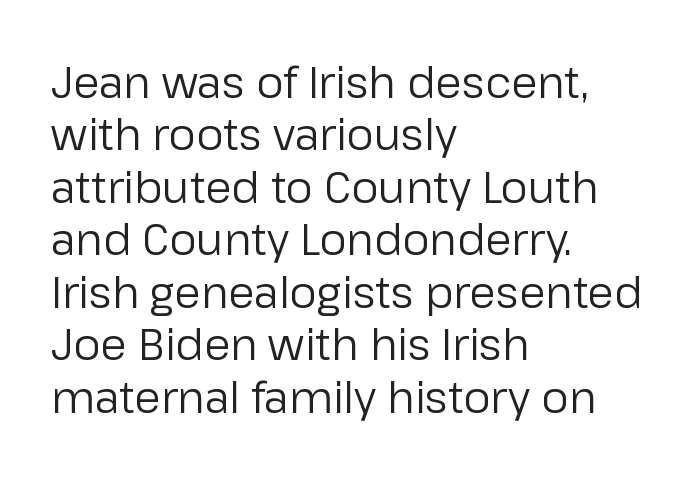
The image shows 43 px regular-weight sans-serif type, upright; set left-aligned, line spacing 1.22x, normal letter spacing, not underlined; low stroke contrast and a medium x-height.
